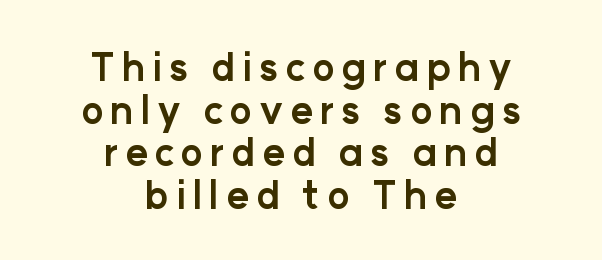
A centered setting, common on invitations and titles, is used for this passage. Plain, unruled lines of type. Each new line begins almost immediately beneath the previous one. These lines carry a lot of weight — the face is fully bold. These lines are composed in type without serifs. The rendering uses natural spacing where letterforms have individual widths.
